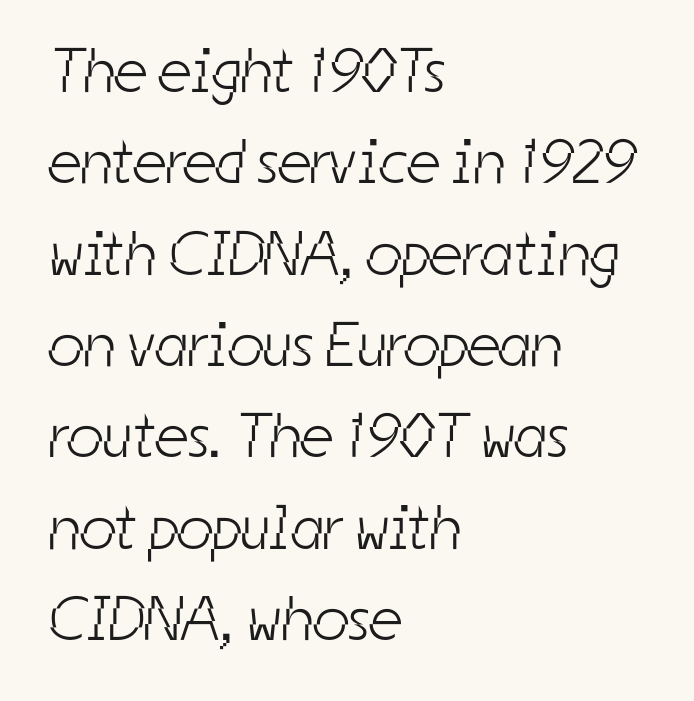
{"serif": "no", "bold": "no", "weight": "light", "width": "condensed", "stroke_contrast": "low", "x_height": "medium", "monospaced": "no", "underline": "no", "align": "left", "line_spacing": "normal", "line_spacing_ratio": 1.45, "letter_spacing": "normal", "letter_spacing_em": 0.0, "glyph_px": 63}
